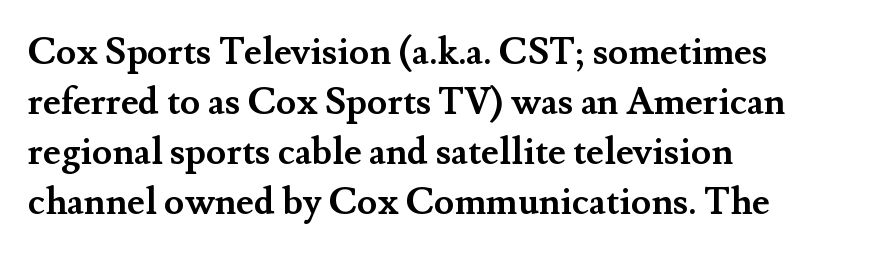
The image shows 37 px semibold serif type, upright; set left-aligned, normal line spacing (1.35x), normal letter spacing, not underlined; medium stroke contrast and a small x-height.
